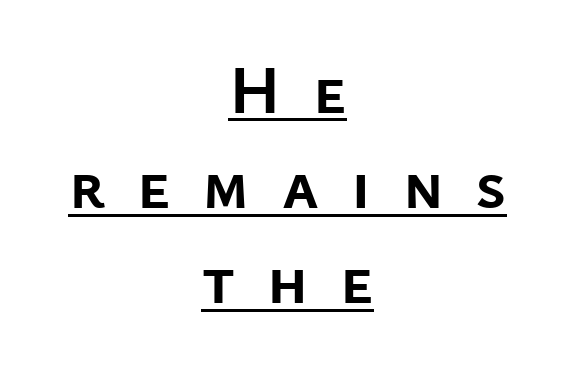
The image shows 68 px semibold sans-serif type, upright; set centered, normal line spacing (1.4x), unusually wide letter spacing (+0.47 em), underlined; low stroke contrast and a medium x-height.
